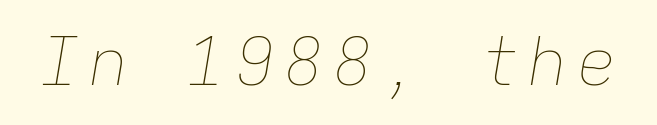
The space beneath each line is pristine and unruled. In terms of posture, this sample is oblique. Every character here occupies the same horizontal width, giving the sample a typewriter-like rhythm. Heaviness? Minimal to ordinary, like unemphasized prose.
